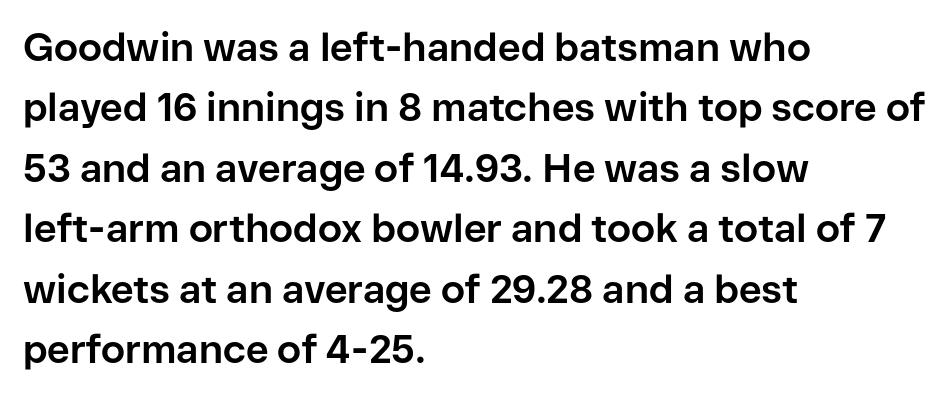
Weight check: bold — yes, fully. The passage shown is not underscored anywhere. Leading: standard. The typesetter chose a ragged-right arrangement here.
